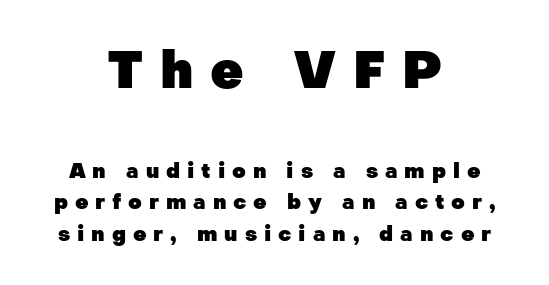
Q: Is the text bold? A: Yes.
Q: Is the text italic (slanted)? A: No, it is upright.
Q: Is the typeface a serif or a sans-serif typeface? A: Sans-serif.
Q: Is the text underlined? A: No.
Q: How is the paragraph aligned? A: Centered.
Q: Is the spacing between letters normal or unusually wide? A: Unusually wide.
Q: Is the spacing between lines tight, normal or loose? A: Normal.
Q: Which block of text is set in a larger size, the first (top) or the second (bottom)? A: The first (top) one.
Q: Width (condensed, normal, or wide)? A: Normal.
Q: Stroke contrast? A: Low.
Q: x-height? A: Medium.
Q: Monospaced? A: No.
